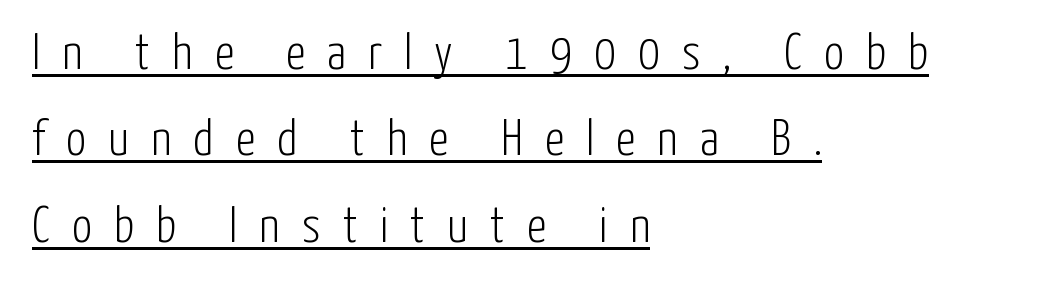
{"serif": "no", "italic": "no", "bold": "no", "weight": "light", "width": "condensed", "stroke_contrast": "low", "x_height": "medium", "monospaced": "no", "underline": "yes", "align": "left", "line_spacing_ratio": 1.73, "letter_spacing": "wide", "letter_spacing_em": 0.44, "glyph_px": 50}
